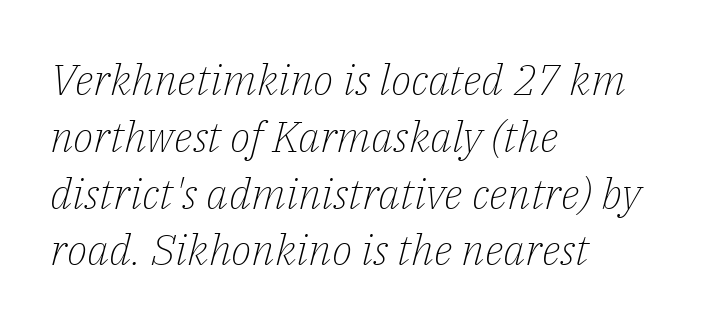
Think of a printed novel: that variable character pitch is what you see here. Every row of glyphs begins at an identical x-position on the left. Looking at the ascenders, they clearly lean. If you measured baseline to baseline, you'd find a middling distance. The letters carry serifs — small finishing strokes at the ends of their stems. The weight would be labelled regular, book, light, or lighter still.
